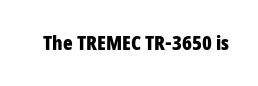
Q: Is the text bold? A: Yes.
Q: Is the text italic (slanted)? A: No, it is upright.
Q: Is the text underlined? A: No.
Q: Is the spacing between letters normal or unusually wide? A: Normal.
